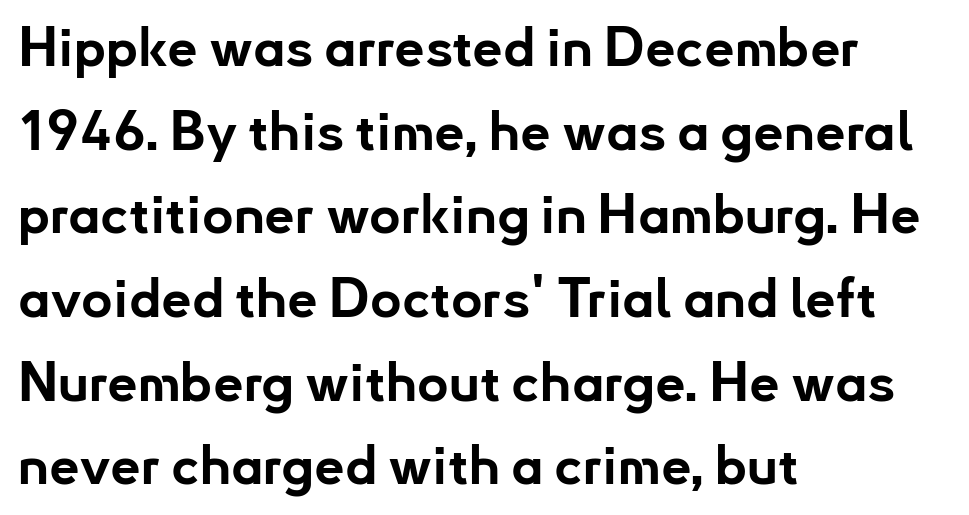
The image shows 54 px bold sans-serif type, upright; set left-aligned, normal line spacing (1.55x), normal letter spacing, not underlined; low stroke contrast and a small x-height.
